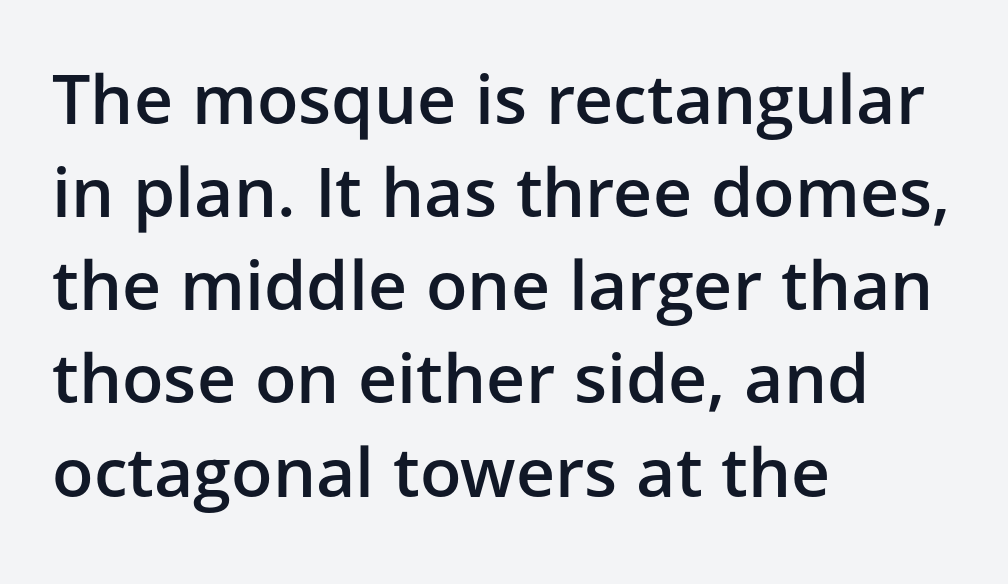
This rendering leaves character spacing at its baseline value. Serifs: no, the terminals of the letterforms are clean. The rendering uses natural spacing where letterforms have individual widths. Vertical strokes here are truly vertical.
